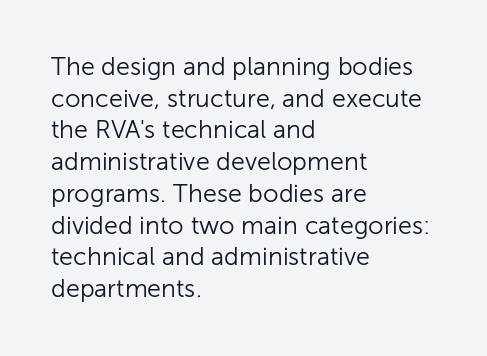
The characters are drawn with everyday or finer stroke widths. The string is rendered with underlining switched off. Leading matches the norm, producing a regular column. This sample uses plain, unmodified letter spacing.
